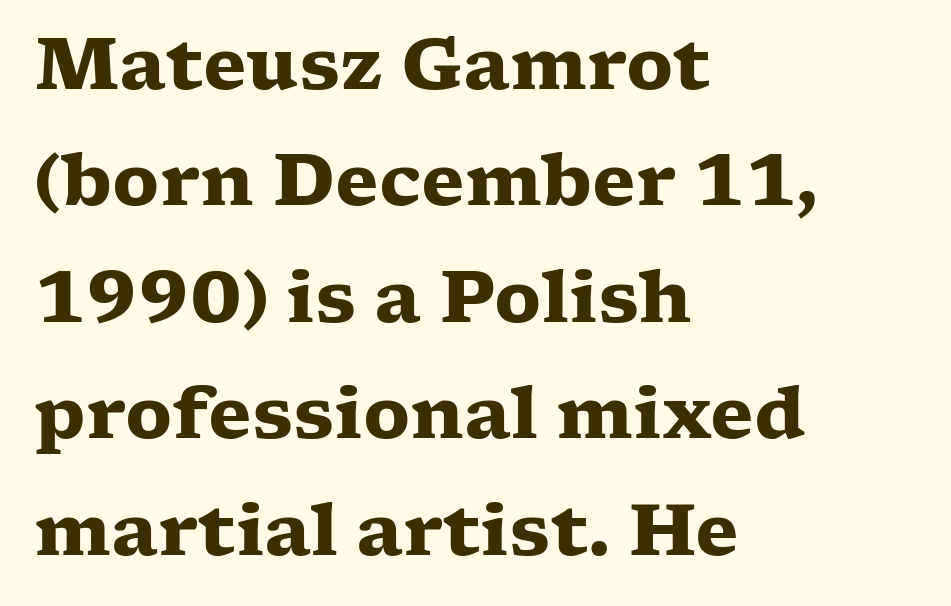
Weight check: bold — yes, fully. The space beneath each line is pristine and unruled. The designer went with a serif here, giving each stem small feet. The specimen reads as upright at a glance.
